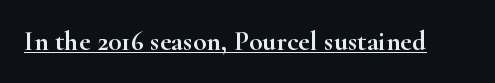
The glyphs are accompanied by a horizontal stroke just below them. Little horizontal feet cap the strokes, marking this as serif type. The specimen reads as upright at a glance. Each letter keeps its own natural width here, so spacing adapts to shape. No extra tracking has been applied to these lines.
